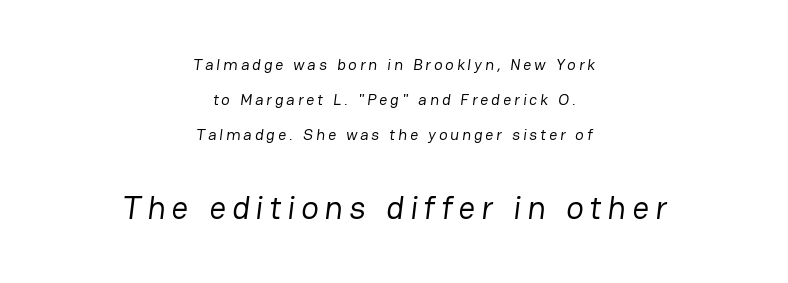
The space between consecutive lines is lavish. This sample is center-justified, so both line endings float freely. The following chunk of copy outweighs the initial chunk in type size. These lines are composed in type without serifs.
